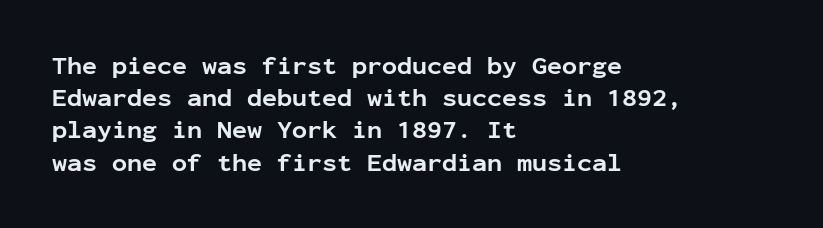
The image shows 25 px bold type, upright; set left-aligned, normal line spacing (1.29x), normal letter spacing, not underlined.
